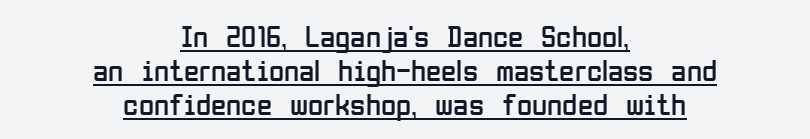
Q: Is the text bold? A: No.
Q: Is the text italic (slanted)? A: No, it is upright.
Q: Is the typeface a serif or a sans-serif typeface? A: Sans-serif.
Q: Is the text underlined? A: Yes.
Q: How is the paragraph aligned? A: Centered.
Q: Is the spacing between letters normal or unusually wide? A: Normal.
Q: Is the spacing between lines tight, normal or loose? A: Tight.
Q: Width (condensed, normal, or wide)? A: Condensed.
Q: Stroke contrast? A: Low.
Q: x-height? A: Medium.
Q: Monospaced? A: No.
